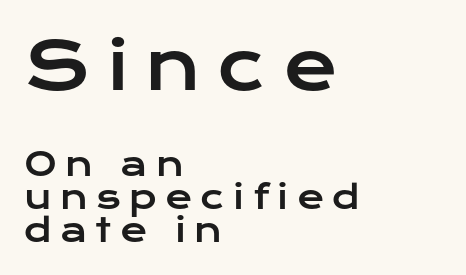
{"serif": "no", "italic": "no", "width": "wide", "stroke_contrast": "low", "x_height": "medium", "monospaced": "no", "underline": "no", "align": "left", "line_spacing": "tight", "line_spacing_ratio": 1.0, "letter_spacing": "wide", "letter_spacing_em": 0.25, "larger_block": "first", "size_ratio": 2.0, "glyph_px": 66}
